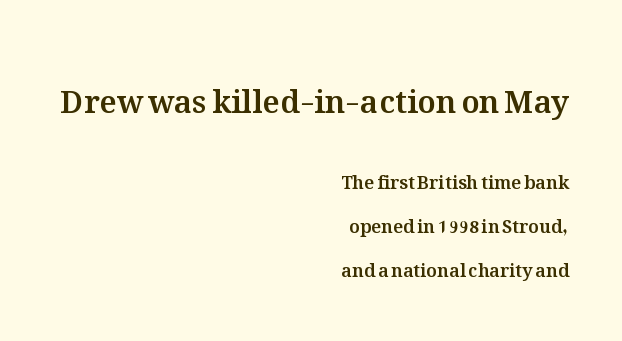
Tracking value appears to be zero — textbook default spacing. Here the designer chose a conventional face with non-uniform glyph widths. This is the regular roman posture of the typeface. The vertical gap from one line to the next is large.
